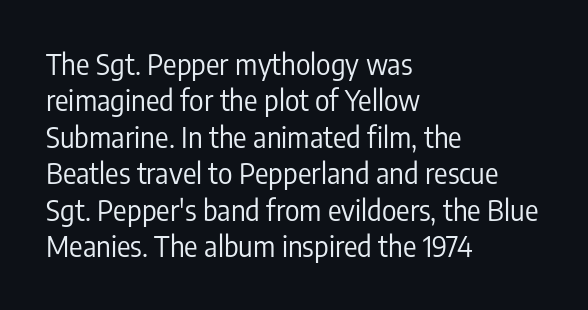
Weight class: somewhere from thin through regular. The paragraph has a hard left edge and a soft right edge. In terms of posture, this sample is upright. You can tell from the bare stems that sans-serif type was used.
